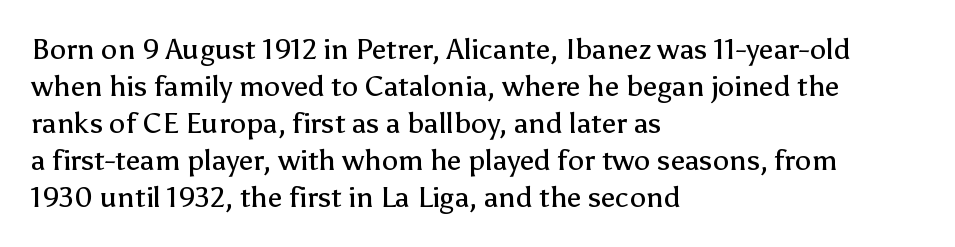
Decoration check: the copy has no underline. Is this a heavy cut? Hardly; it is regular or lighter. The lines are quadded left. Notice how the stems are strictly vertical — no italics here.
